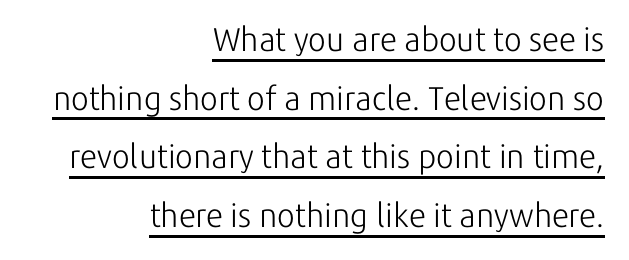
The setting favours the right margin, as signatures and pull-quotes sometimes do. The typeface has the unassuming heft of standard copy or less. The face used here is proportionally spaced, like ordinary book or web type. Quick note: not italic, upright. A typographer would call this underscored text. No feet cap the strokes, marking this as sans-serif type.
